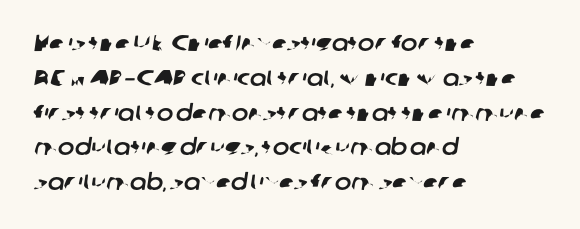
Q: Is the text underlined? A: No.
Q: How is the paragraph aligned? A: Left-aligned.
Q: Is the spacing between letters normal or unusually wide? A: Normal.
Q: Is the spacing between lines tight, normal or loose? A: Normal.
